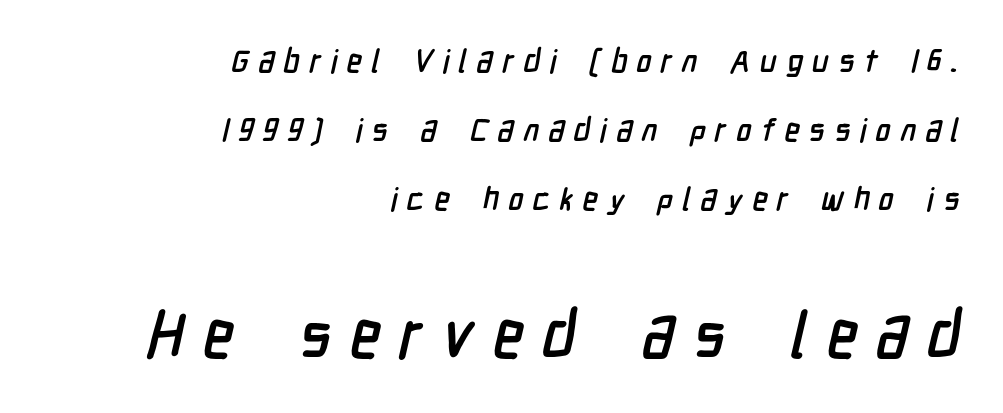
Q: Is the typeface a serif or a sans-serif typeface? A: Sans-serif.
Q: Is the text underlined? A: No.
Q: How is the paragraph aligned? A: Right-aligned.
Q: Is the spacing between letters normal or unusually wide? A: Unusually wide.
Q: Is the spacing between lines tight, normal or loose? A: Loose.
Q: Which block of text is set in a larger size, the first (top) or the second (bottom)? A: The second (bottom) one.
Q: Width (condensed, normal, or wide)? A: Condensed.
Q: Stroke contrast? A: Low.
Q: x-height? A: Medium.
Q: Monospaced? A: No.
